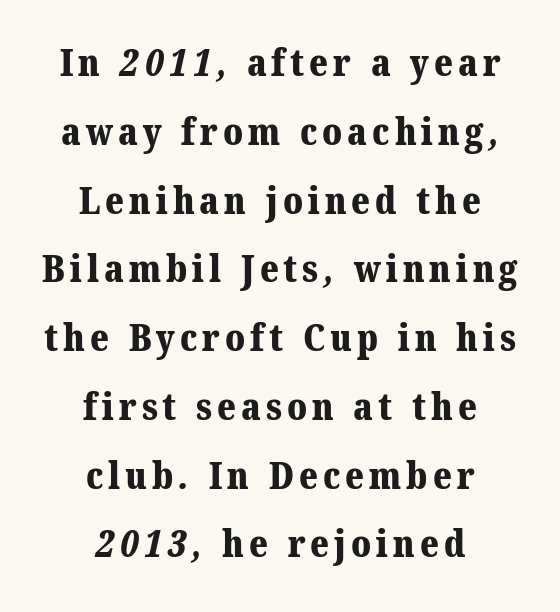
What weight is shown? A full bold with thick strokes. A clean baseline with only descenders dipping below it. Typographically, this falls in the serif category. Both edges are ragged and mirror each other, which tells us the setting is centered. Proportional: the letters do not fall into vertical columns.
